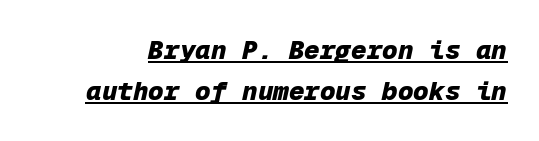
Leading matches the norm, producing a regular column. Tall strokes in this sample are angled rather than plumb. Between one letter and the next there's only the usual sliver of space. You can see a thin bar hugging the bottom of the glyphs. The characters look thick and weighty, a clear bold.
